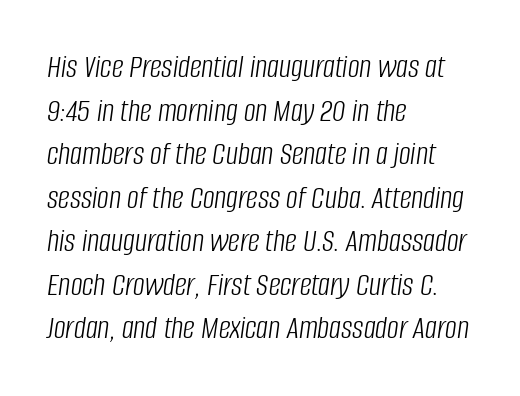
{"italic": "yes", "lean": "right", "slant_degrees": 8, "bold": "no", "weight": "light", "width": "condensed", "stroke_contrast": "low", "x_height": "large", "monospaced": "no", "underline": "no", "align": "left", "line_spacing": "normal", "line_spacing_ratio": 1.32, "letter_spacing": "normal", "letter_spacing_em": 0.0, "glyph_px": 33}
